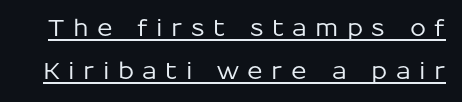
{"italic": "no", "underline": "yes", "line_spacing_ratio": 1.89, "letter_spacing": "wide", "letter_spacing_em": 0.36, "glyph_px": 23}
